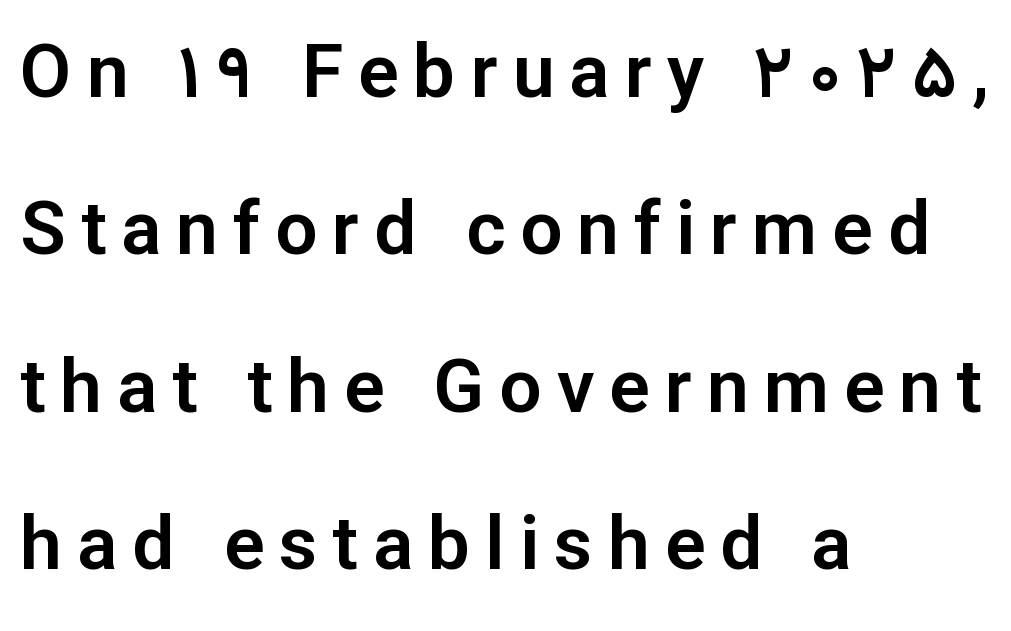
Q: Is the text italic (slanted)? A: No, it is upright.
Q: Is the typeface a serif or a sans-serif typeface? A: Sans-serif.
Q: Is the text underlined? A: No.
Q: How is the paragraph aligned? A: Left-aligned.
Q: Is the spacing between letters normal or unusually wide? A: Unusually wide.
Q: Is the spacing between lines tight, normal or loose? A: Loose.
Q: Width (condensed, normal, or wide)? A: Normal.
Q: Stroke contrast? A: Low.
Q: x-height? A: Medium.
Q: Monospaced? A: No.
